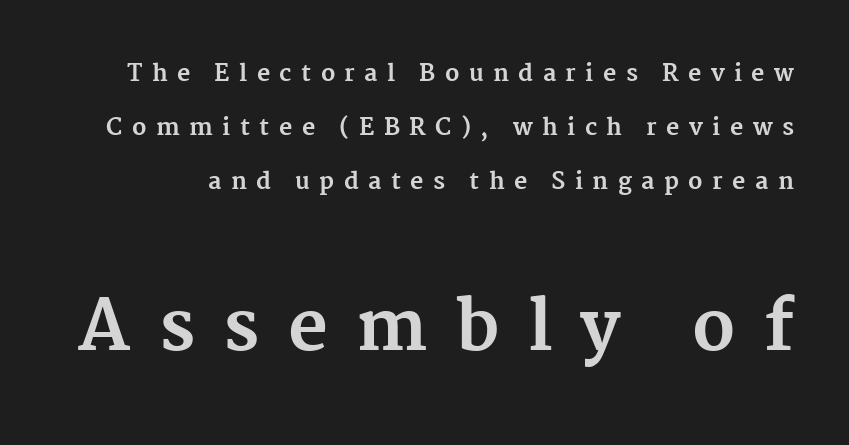
Q: Is the text bold? A: Yes.
Q: Is the text italic (slanted)? A: No, it is upright.
Q: Is the typeface a serif or a sans-serif typeface? A: Serif.
Q: Is the text underlined? A: No.
Q: Is the spacing between letters normal or unusually wide? A: Unusually wide.
Q: Is the spacing between lines tight, normal or loose? A: Loose.
Q: Which block of text is set in a larger size, the first (top) or the second (bottom)? A: The second (bottom) one.
Q: Width (condensed, normal, or wide)? A: Normal.
Q: Stroke contrast? A: Medium.
Q: x-height? A: Medium.
Q: Monospaced? A: No.
